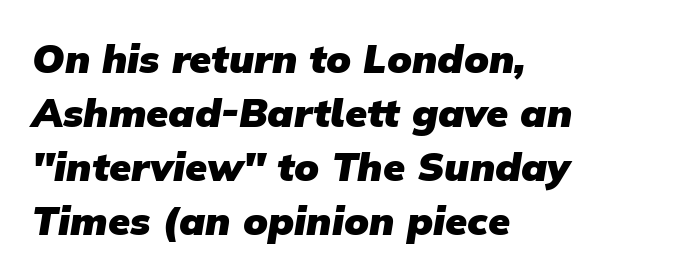
The image shows 40 px heavy sans-serif type; set left-aligned, normal line spacing (1.35x), normal letter spacing, not underlined; low stroke contrast and a medium x-height.
